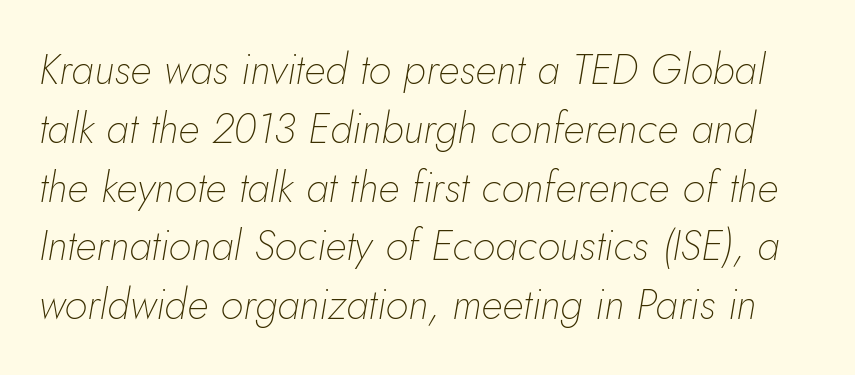
The image shows 42 px thin type, italic (leaning right); set normal line spacing (1.4x), normal letter spacing, not underlined; low stroke contrast and a small x-height.
